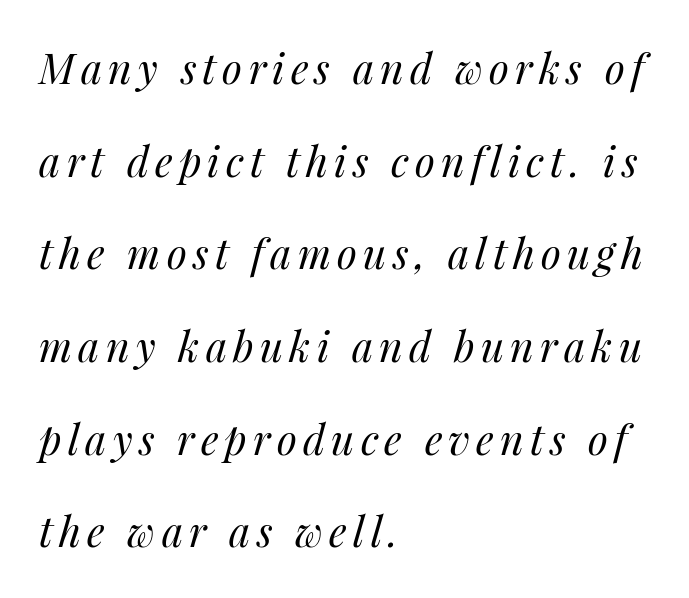
{"italic": "yes", "lean": "right", "slant_degrees": 14, "bold": "no", "weight": "regular", "width": "normal", "stroke_contrast": "medium", "x_height": "medium", "monospaced": "no", "underline": "no", "align": "left", "line_spacing": "loose", "line_spacing_ratio": 2.26, "glyph_px": 41}
